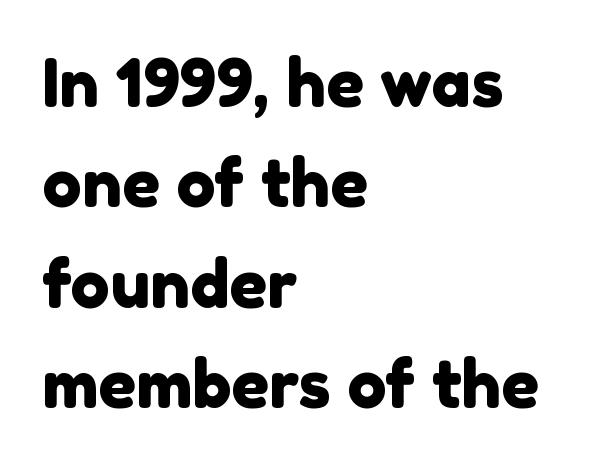
Each letter keeps its own natural width here, so spacing adapts to shape. Look at the tracking — it's just the regular setting, nothing added. Only glyphs here, with clear space below each row. To sum up the face: it is a sans, with no serifs.
